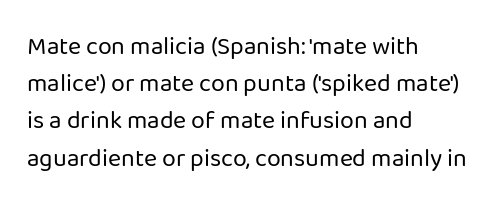
Q: Is the text bold? A: No.
Q: Is the text italic (slanted)? A: No, it is upright.
Q: Is the text underlined? A: No.
Q: How is the paragraph aligned? A: Left-aligned.
Q: Is the spacing between letters normal or unusually wide? A: Normal.
Q: Is the spacing between lines tight, normal or loose? A: Normal.
